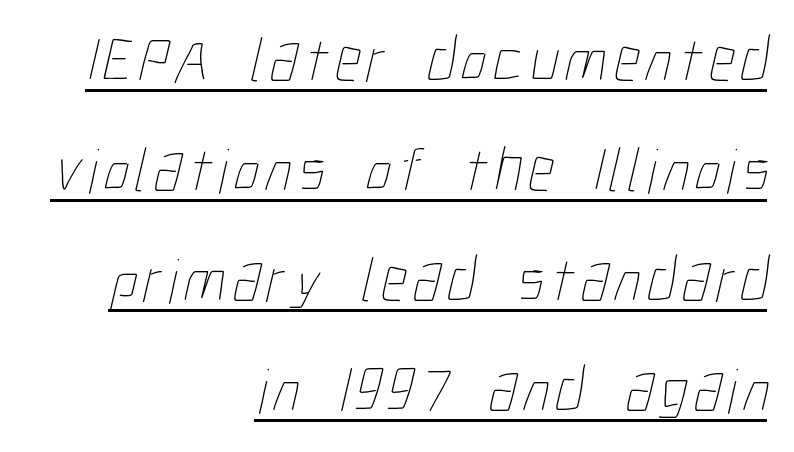
Q: Is the text bold? A: No.
Q: Is the text underlined? A: Yes.
Q: How is the paragraph aligned? A: Right-aligned.
Q: Width (condensed, normal, or wide)? A: Condensed.
Q: Stroke contrast? A: Low.
Q: x-height? A: Medium.
Q: Monospaced? A: No.
